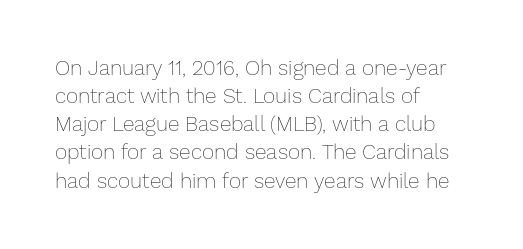
Q: Is the text bold? A: No.
Q: Is the text italic (slanted)? A: No, it is upright.
Q: Is the text underlined? A: No.
Q: How is the paragraph aligned? A: Left-aligned.
Q: Is the spacing between letters normal or unusually wide? A: Normal.
Q: Is the spacing between lines tight, normal or loose? A: Normal.
